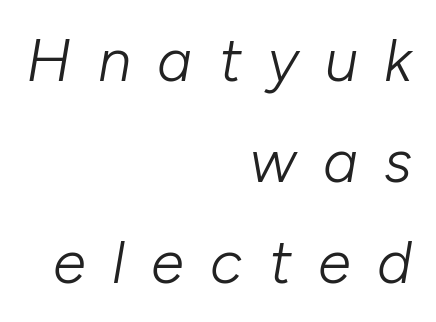
The image shows 60 px light type, italic (leaning right); set right-aligned, normal line spacing (1.68x), unusually wide letter spacing (+0.44 em), not underlined; low stroke contrast and a medium x-height.
